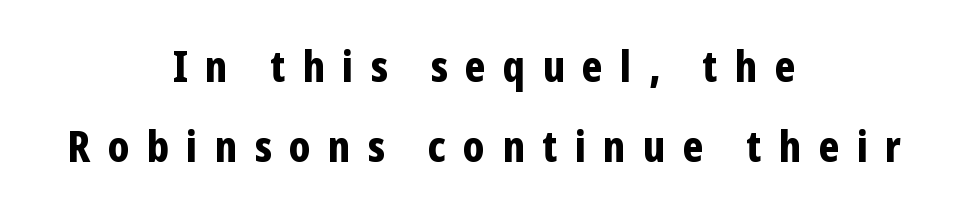
This sample has the flowing, uneven cadence of proportional lettering. Quick note: interline space is abundant. Rendered with straight, roman letterforms. The typesetting leans heavy: a genuine bold.
